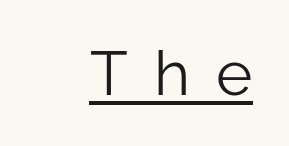
A typesetter would call this proportional, since set widths differ per character. Posture: straight, roman, zero tilt. A sans-serif font was chosen for this passage. Each word looks stretched out because of the extra space between its letters. Glance below the letters and you will spot a drawn line.
